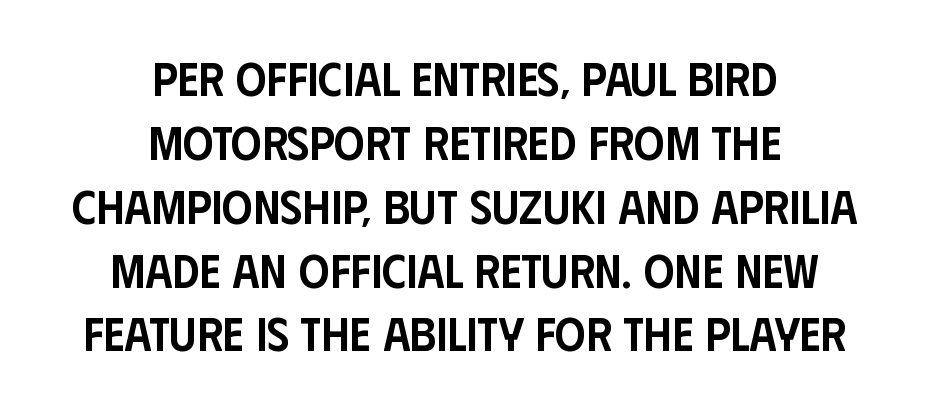
Q: Is the text bold? A: Semi-bold.
Q: Is the text italic (slanted)? A: No, it is upright.
Q: Is the typeface a serif or a sans-serif typeface? A: Sans-serif.
Q: Is the text underlined? A: No.
Q: How is the paragraph aligned? A: Centered.
Q: Is the spacing between letters normal or unusually wide? A: Normal.
Q: Is the spacing between lines tight, normal or loose? A: Normal.
Q: Width (condensed, normal, or wide)? A: Condensed.
Q: Stroke contrast? A: Low.
Q: x-height? A: Large.
Q: Monospaced? A: No.
